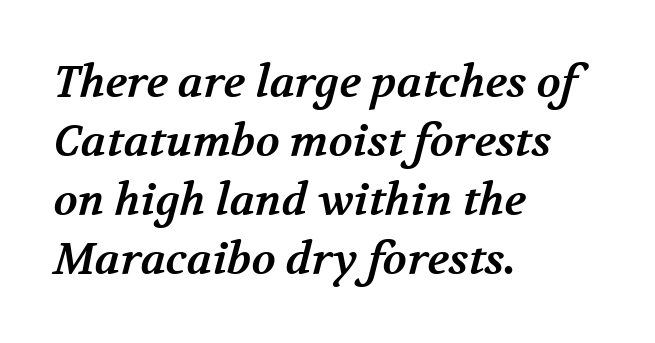
The image shows 44 px bold serif type; set left-aligned, normal line spacing (1.34x), normal letter spacing, not underlined; medium stroke contrast and a medium x-height.
